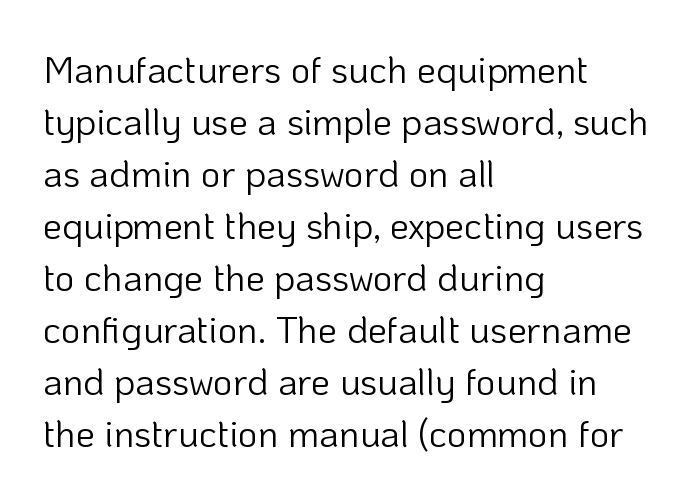
Examine the stroke ends and you'll find no serifs. Short note: letters normally spaced. Looks like regular typesetting: each glyph gets only the width it needs. Is the stroke heavy? The answer is a plain regular-or-lighter. Casual observation: everything's shoved over to the left.
